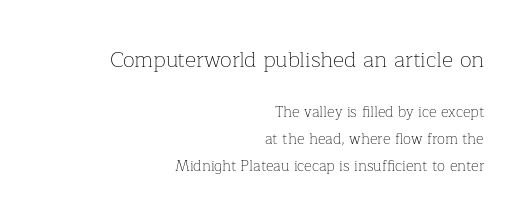
{"italic": "no", "bold": "no", "underline": "no", "align": "right", "line_spacing_ratio": 1.82, "letter_spacing": "normal", "letter_spacing_em": 0.0, "larger_block": "first", "size_ratio": 1.47, "glyph_px": 22}
